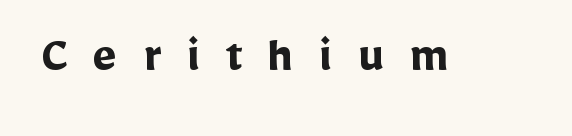
The image shows 53 px semibold sans-serif type, upright; set unusually wide letter spacing (+0.48 em), not underlined; low stroke contrast and a medium x-height.
